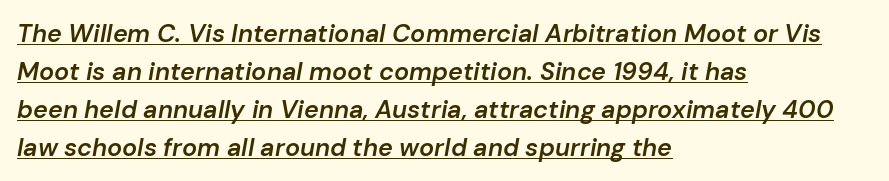
Q: Is the text bold? A: Semi-bold.
Q: Is the text italic (slanted)? A: Yes, it leans right by about 10 degrees.
Q: Is the text underlined? A: Yes.
Q: How is the paragraph aligned? A: Left-aligned.
Q: Is the spacing between letters normal or unusually wide? A: Normal.
Q: Is the spacing between lines tight, normal or loose? A: Normal.
